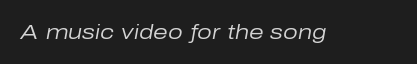
{"italic": "yes", "lean": "right", "slant_degrees": 10, "bold": "no", "underline": "no", "letter_spacing": "normal", "letter_spacing_em": 0.0, "glyph_px": 21}
